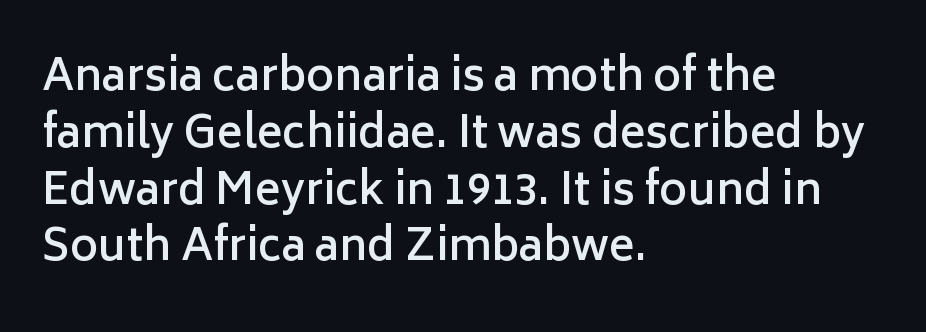
Spacing verdict: proportional, widths tailored to each character. A clean baseline with only descenders dipping below it. Does extra space separate the letters? No, they use regular spacing. When letters stand straight like this, we call the style roman or upright.
